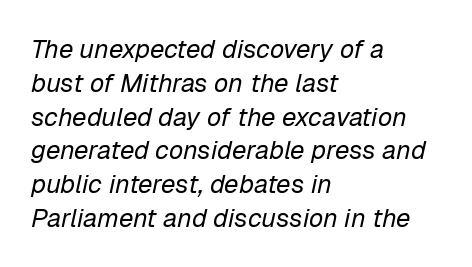
{"italic": "yes", "lean": "right", "slant_degrees": 12, "bold": "no", "underline": "no", "align": "left", "line_spacing": "normal", "line_spacing_ratio": 1.3, "letter_spacing": "normal", "letter_spacing_em": 0.0, "glyph_px": 26}
